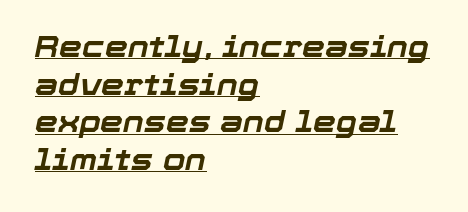
Varying glyph widths throughout — classic text-font behaviour. A classic flush-left, rag-right setting is used for this passage. Thick stems and heavy bowls — unmistakably bold. Compared with undecorated copy, this sample adds a rule below the words. Emphasis-style slanted type is in use. Vertical spacing — default.
